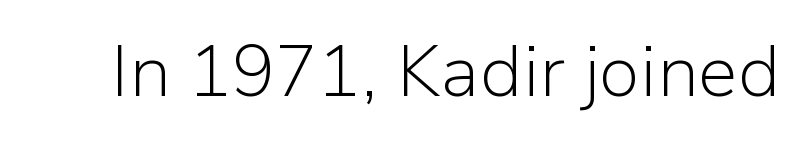
Bare-footed words on every line. Proportional: the letters do not fall into vertical columns. These lines keep a tight, regular rhythm from letter to letter. Compared with a typical body face, this is equally light or lighter still. The letters stand straight up with perfectly vertical stems.
